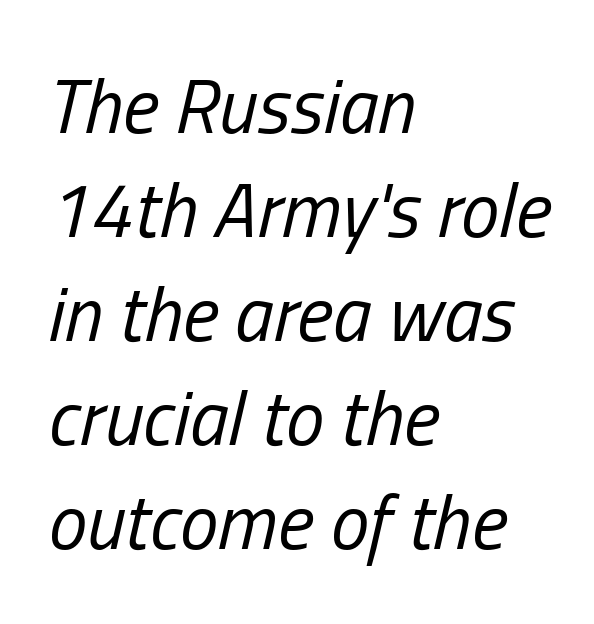
The image shows 77 px regular-weight, condensed type, italic (leaning right); set left-aligned, normal line spacing (1.35x), normal letter spacing, not underlined; low stroke contrast and a medium x-height.
